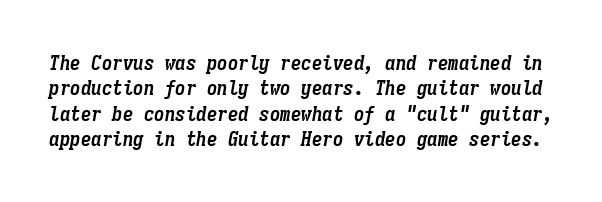
The image shows 21 px bold type, italic (leaning right); set line spacing 1.21x, normal letter spacing, not underlined.
